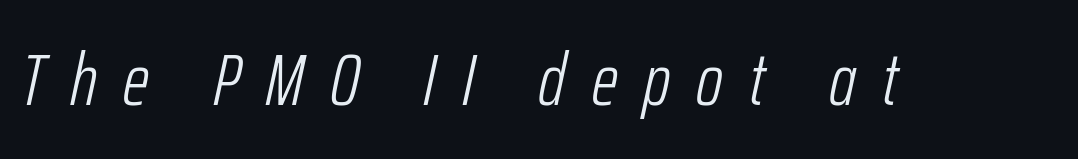
The image shows 74 px light, condensed type, italic (leaning right); set unusually wide letter spacing (+0.35 em), not underlined; low stroke contrast and a medium x-height.
